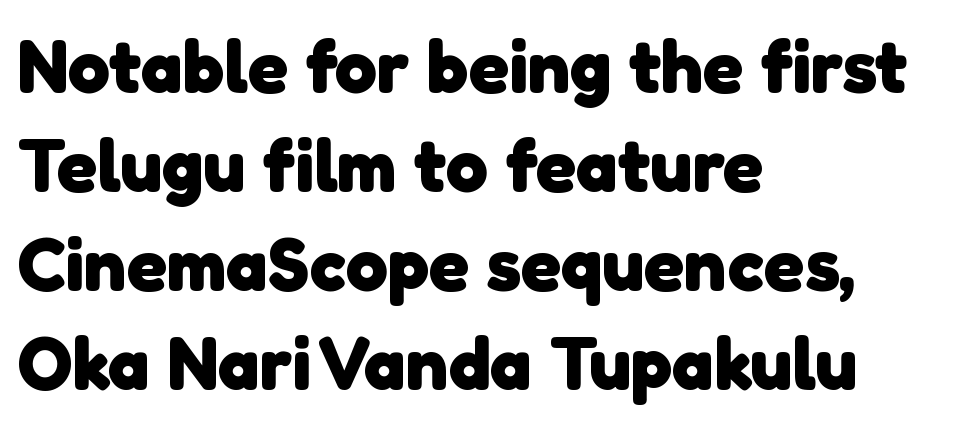
The image shows 75 px heavy sans-serif type; set left-aligned, normal line spacing (1.32x), normal letter spacing, not underlined; low stroke contrast and a medium x-height.
